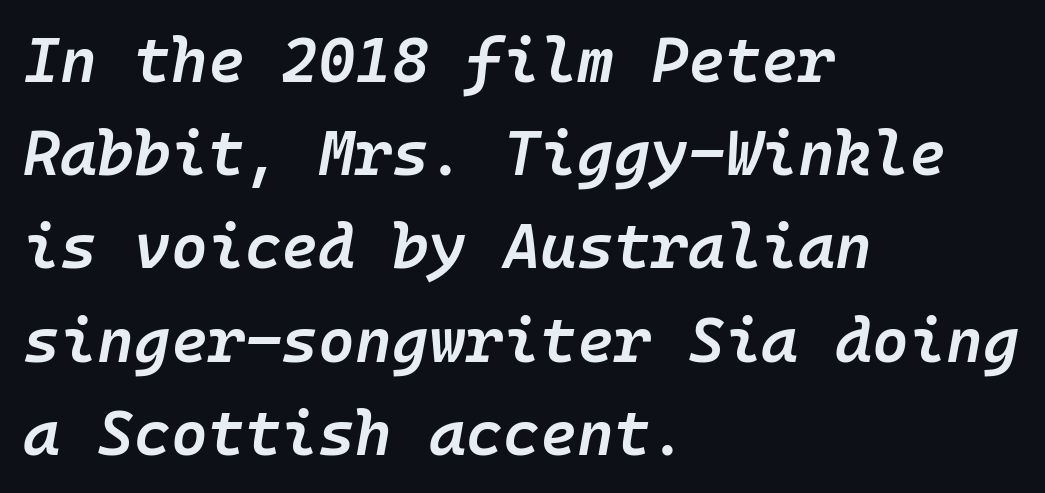
The image shows 63 px semibold type, italic (leaning right); set left-aligned, normal line spacing (1.48x), normal letter spacing, not underlined; low stroke contrast and a medium x-height.
